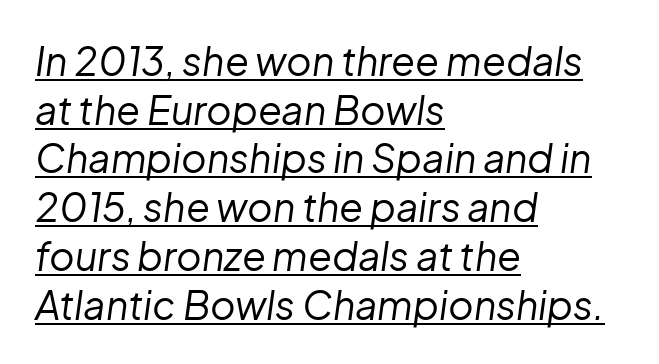
{"italic": "yes", "lean": "right", "slant_degrees": 8, "bold": "no", "weight": "regular", "width": "normal", "stroke_contrast": "low", "x_height": "medium", "monospaced": "no", "underline": "yes", "align": "left", "line_spacing": "normal", "line_spacing_ratio": 1.25, "letter_spacing": "normal", "letter_spacing_em": 0.0, "glyph_px": 39}
